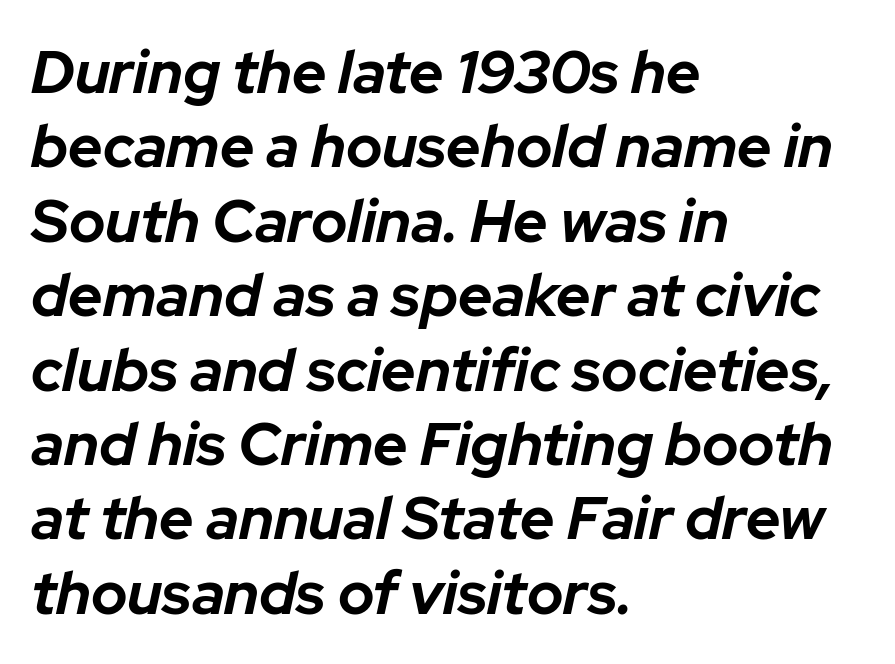
{"italic": "yes", "lean": "right", "slant_degrees": 12, "bold": "yes", "weight": "bold", "width": "normal", "stroke_contrast": "low", "x_height": "medium", "monospaced": "no", "underline": "no", "align": "left", "line_spacing_ratio": 1.24, "letter_spacing": "normal", "letter_spacing_em": 0.0, "glyph_px": 60}
